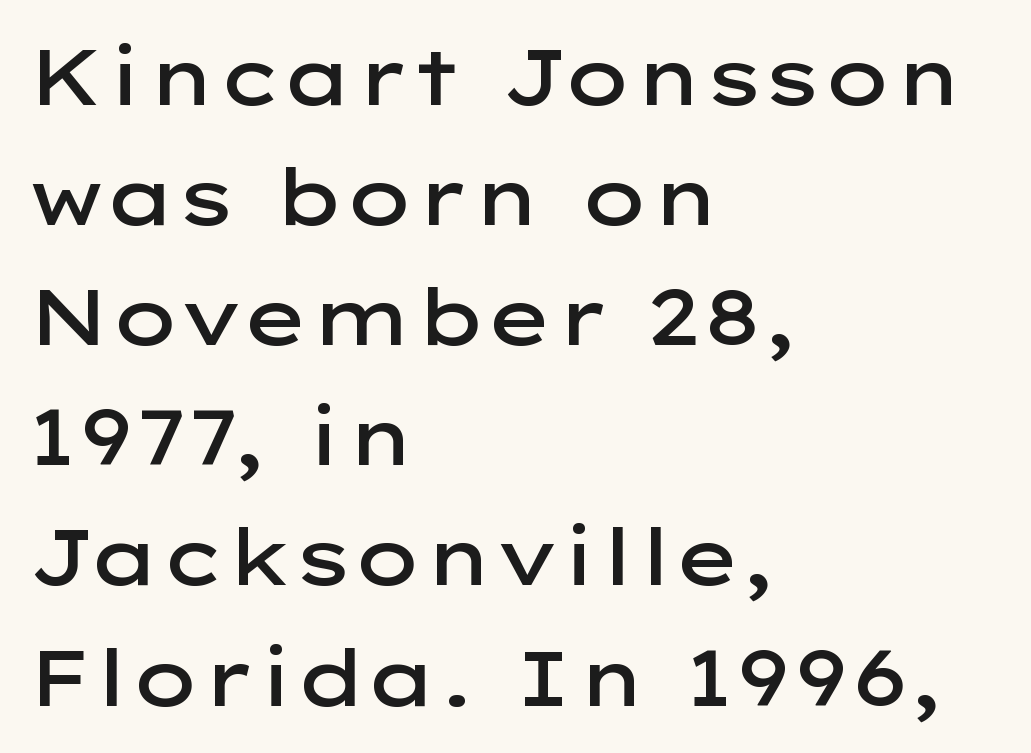
{"serif": "no", "italic": "no", "bold": "semi", "weight": "semibold", "width": "wide", "stroke_contrast": "low", "x_height": "medium", "monospaced": "no", "underline": "no", "align": "left", "line_spacing": "normal", "line_spacing_ratio": 1.54, "letter_spacing": "normal", "letter_spacing_em": 0.0, "glyph_px": 78}
